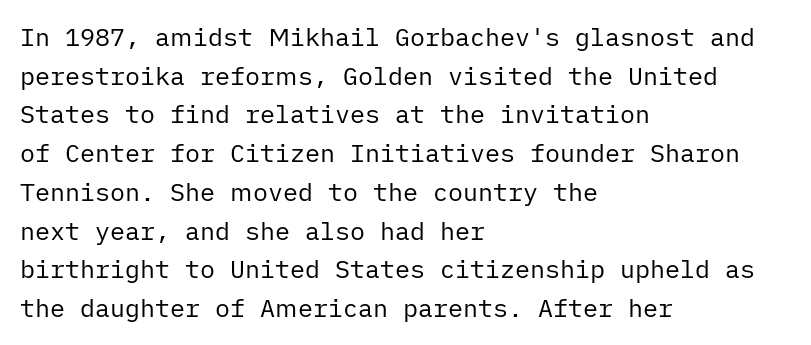
The image shows 25 px text type, upright; set left-aligned, normal line spacing (1.55x), normal letter spacing, not underlined.
